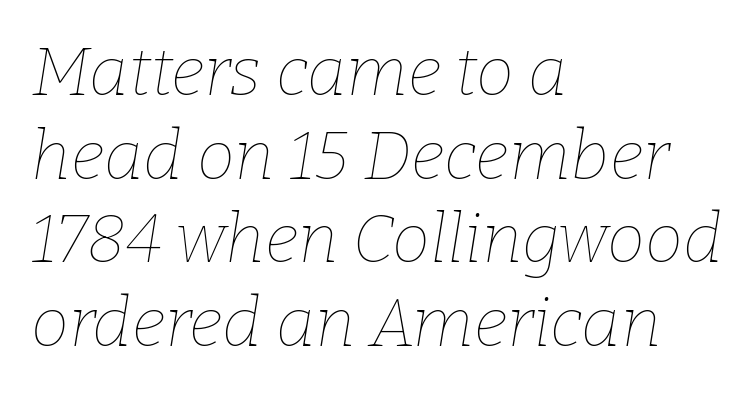
{"italic": "yes", "lean": "right", "slant_degrees": 9, "bold": "no", "weight": "thin", "width": "normal", "stroke_contrast": "low", "x_height": "medium", "monospaced": "no", "underline": "no", "align": "left", "line_spacing_ratio": 1.23, "letter_spacing": "normal", "letter_spacing_em": 0.0, "glyph_px": 68}
